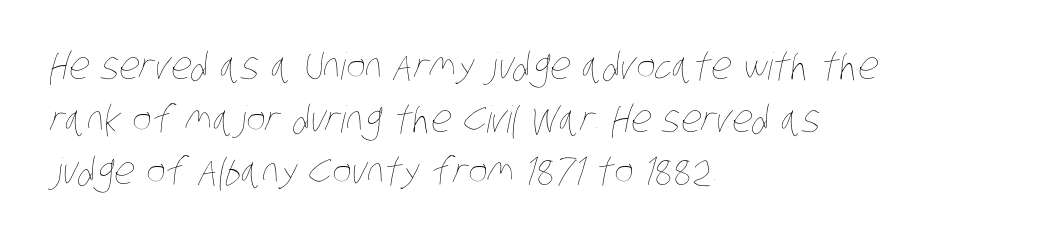
Anything drawn beneath the words? Only blank space. Horizontal alignment here is leftward, the default for most running prose. You could call the tracking neutral — neither tight nor loose. Leading: standard. Caption: face not bold, strokes unweighted. Looks like regular typesetting: each glyph gets only the width it needs.
